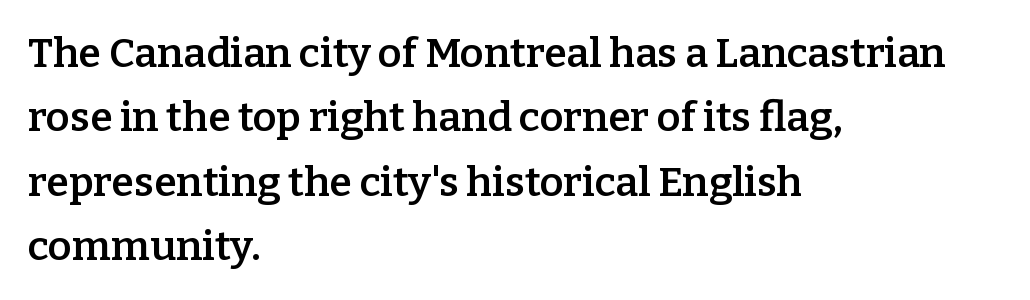
The horizontal fit of the characters is conventional and even. Is this a fixed-width face? No — the glyphs have proportional, varying widths. Upright lettering throughout. The passage shown is typeset with a serif family. The baseline area is clear.
